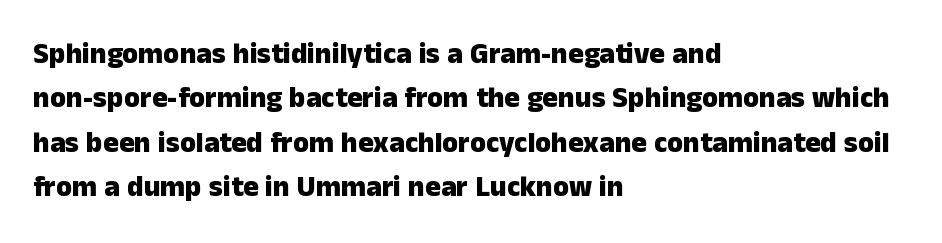
{"serif": "no", "italic": "no", "bold": "yes", "weight": "heavy", "width": "normal", "stroke_contrast": "low", "x_height": "medium", "monospaced": "no", "underline": "no", "align": "left", "line_spacing": "normal", "line_spacing_ratio": 1.53, "letter_spacing": "normal", "letter_spacing_em": 0.0, "glyph_px": 29}
